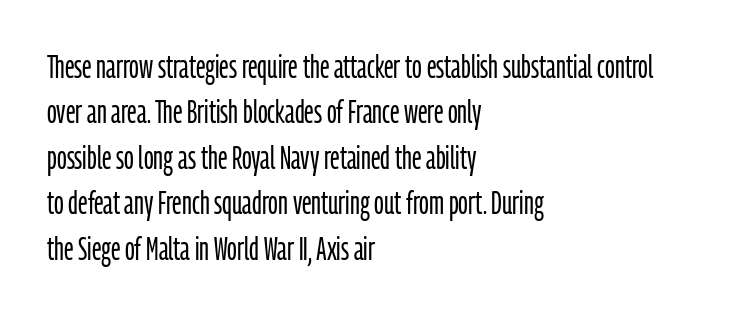
These lines sit exactly where default settings would place them. The passage shown is not underscored anywhere. Words appear dense and cohesive because spacing is normal. Heaviness? Minimal to ordinary, like unemphasized prose. Unlike italic type, these characters show no tilt at all.
